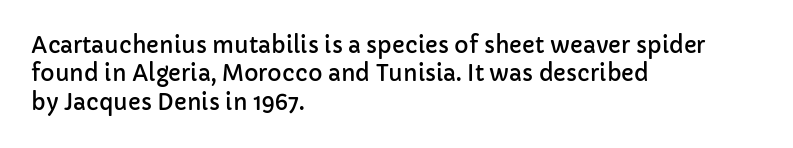
Q: Is the text italic (slanted)? A: No, it is upright.
Q: Is the text underlined? A: No.
Q: How is the paragraph aligned? A: Left-aligned.
Q: Is the spacing between letters normal or unusually wide? A: Normal.
Q: Is the spacing between lines tight, normal or loose? A: Normal.
